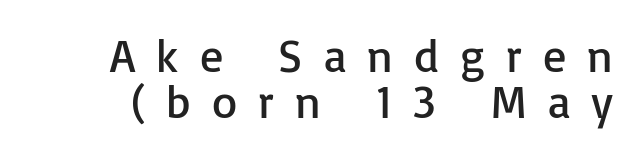
If you drew a line through each stem, it would be perfectly vertical. Stroke terminals: plain, sans-serif. Here the glyphs are tracked loosely, breaking word shapes into spaced letters. Honestly, there is no underline to notice here at all. A typesetter would call this proportional, since set widths differ per character.
